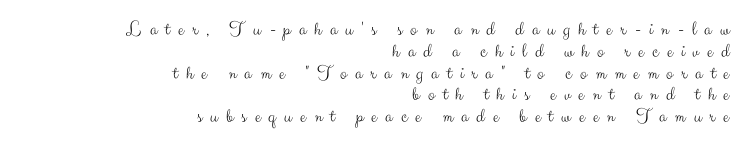
Q: Is the text bold? A: No.
Q: Is the text italic (slanted)? A: Yes.
Q: Is the text underlined? A: No.
Q: How is the paragraph aligned? A: Right-aligned.
Q: Is the spacing between letters normal or unusually wide? A: Unusually wide.
Q: Is the spacing between lines tight, normal or loose? A: Tight.
